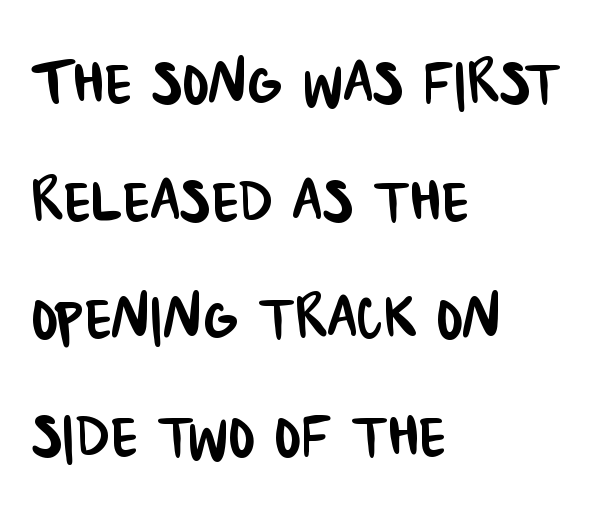
{"serif": "no", "width": "condensed", "stroke_contrast": "low", "x_height": "large", "monospaced": "no", "underline": "no", "align": "left", "line_spacing": "normal", "line_spacing_ratio": 1.49, "letter_spacing": "normal", "letter_spacing_em": 0.0, "glyph_px": 79}
